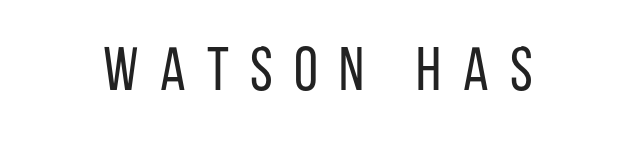
Honestly, there is no underline to notice here at all. Rendered with straight, roman letterforms. Caption: face not bold, strokes unweighted. Serifs: no, the terminals of the letterforms are clean. Short note: letters widely spaced.
